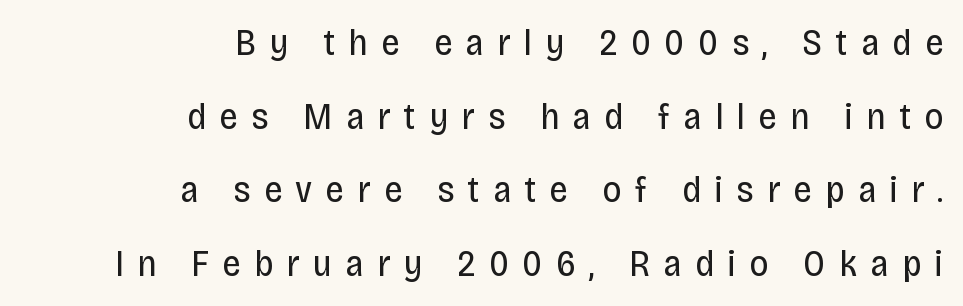
The image shows 37 px regular-weight, condensed sans-serif type, upright; set right-aligned, loose line spacing (1.99x), unusually wide letter spacing (+0.36 em), not underlined; low stroke contrast and a large x-height.
